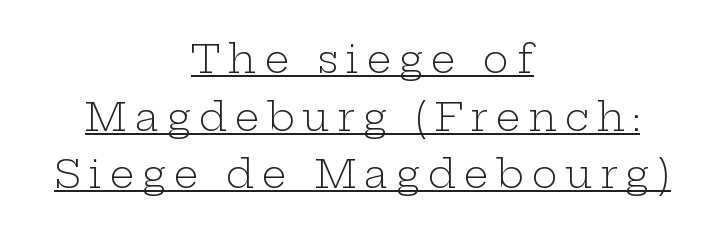
The letters carry serifs — small finishing strokes at the ends of their stems. Varying glyph widths throughout — classic text-font behaviour. This reads as an unemphasized weight, regular at the heaviest. Display-style spreading of the glyphs; the letterfit is very open.
